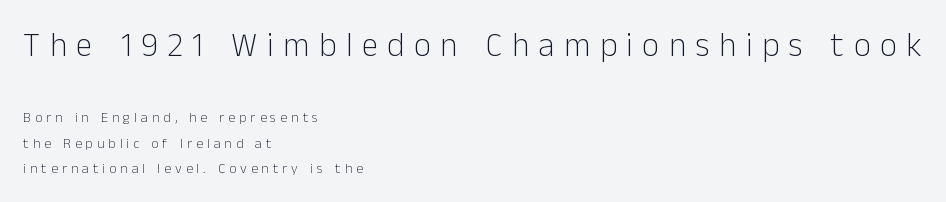
The image shows 33 px light sans-serif type, upright; set left-aligned, line spacing 1.79x, unusually wide letter spacing (+0.29 em), not underlined; the first (top) block is 2.36x larger; low stroke contrast and a medium x-height.
